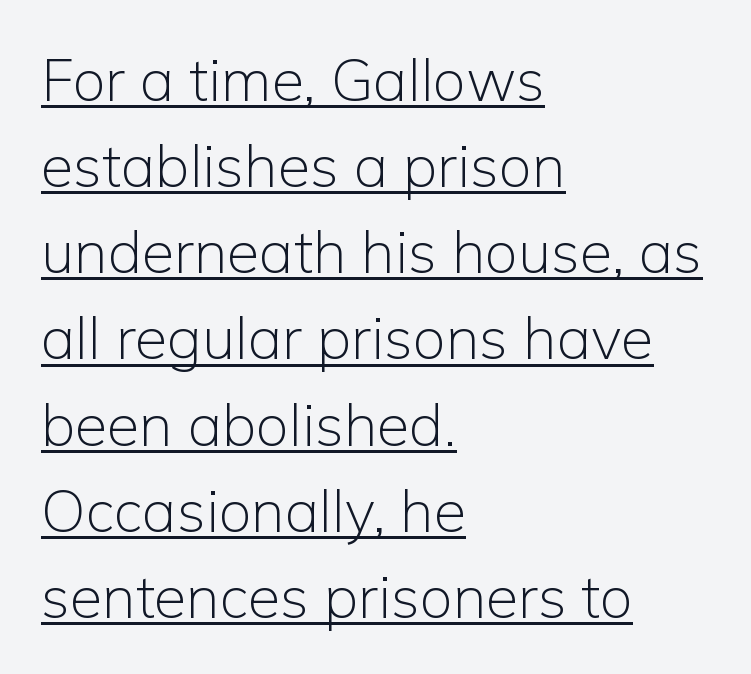
Q: Is the text bold? A: No.
Q: Is the text italic (slanted)? A: No, it is upright.
Q: Is the typeface a serif or a sans-serif typeface? A: Sans-serif.
Q: Is the text underlined? A: Yes.
Q: How is the paragraph aligned? A: Left-aligned.
Q: Is the spacing between letters normal or unusually wide? A: Normal.
Q: Is the spacing between lines tight, normal or loose? A: Normal.
Q: Width (condensed, normal, or wide)? A: Normal.
Q: Stroke contrast? A: Low.
Q: x-height? A: Medium.
Q: Monospaced? A: No.
